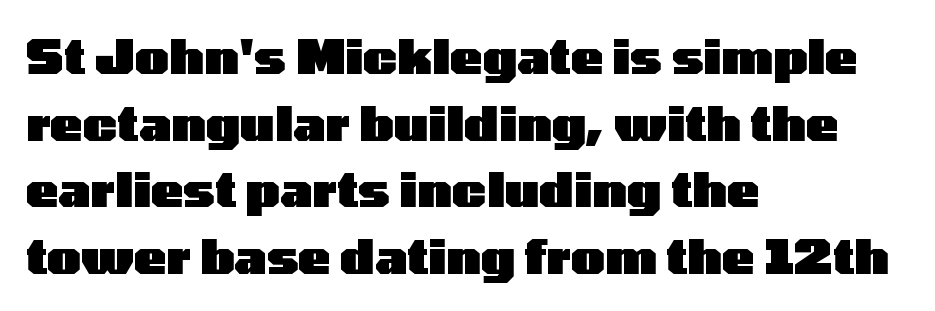
{"serif": "no", "italic": "no", "bold": "yes", "weight": "heavy", "width": "wide", "stroke_contrast": "low", "x_height": "medium", "monospaced": "no", "underline": "no", "align": "left", "line_spacing": "normal", "line_spacing_ratio": 1.39, "letter_spacing": "normal", "letter_spacing_em": 0.0, "glyph_px": 48}
